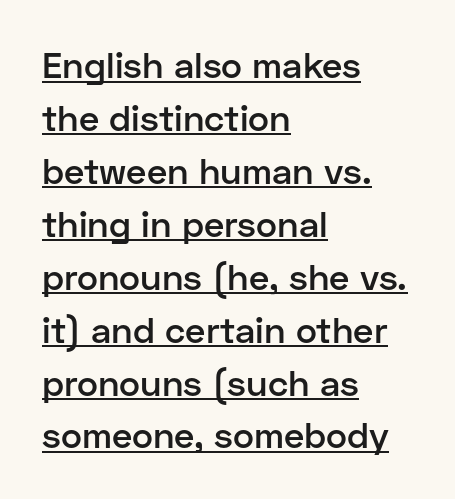
The image shows 36 px semibold sans-serif type, upright; set left-aligned, normal line spacing (1.47x), normal letter spacing, underlined; low stroke contrast and a medium x-height.
